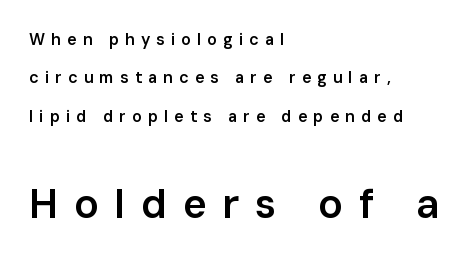
{"serif": "no", "italic": "no", "bold": "semi", "weight": "semibold", "width": "normal", "stroke_contrast": "low", "x_height": "medium", "monospaced": "no", "underline": "no", "align": "left", "line_spacing": "loose", "line_spacing_ratio": 2.4, "letter_spacing": "wide", "letter_spacing_em": 0.38, "larger_block": "second", "size_ratio": 2.56, "glyph_px": 41}
